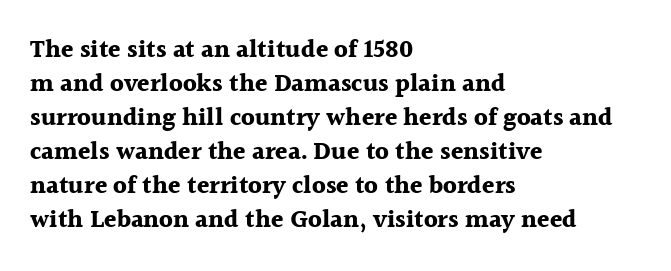
{"italic": "no", "bold": "yes", "underline": "no", "align": "left", "line_spacing": "normal", "line_spacing_ratio": 1.36, "letter_spacing": "normal", "letter_spacing_em": 0.0, "glyph_px": 25}
